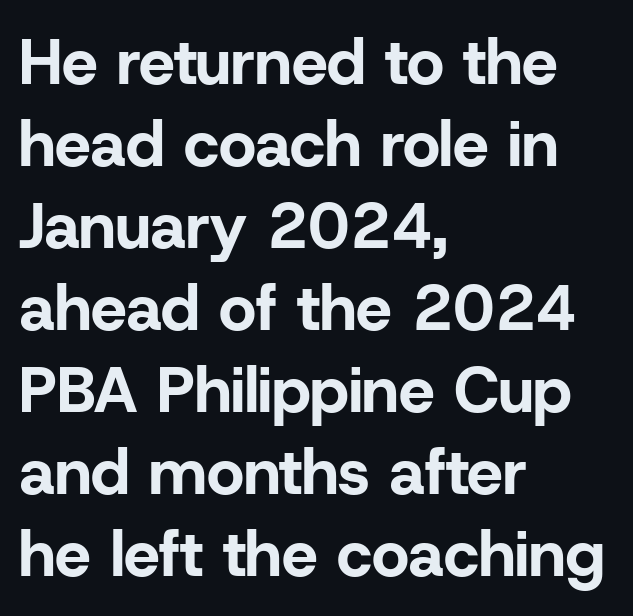
This sample has the flowing, uneven cadence of proportional lettering. The text was rendered using a sans face with plain stroke endings. Posture: upright roman. Heavy-handed strokes throughout: this text is bold. The lines are quadded left.
